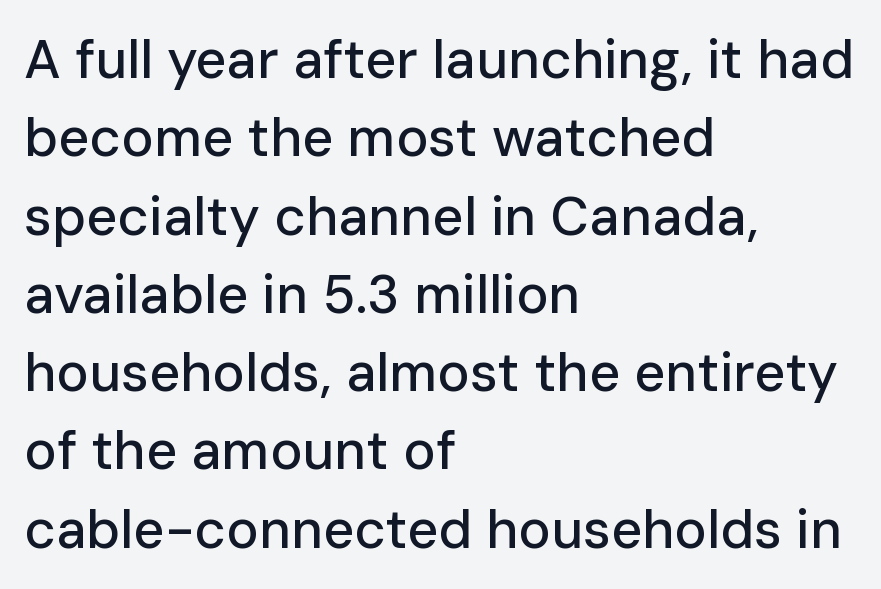
Vertical spacing — default. The rendering keeps characters at their native spacing. The specimen reads as upright at a glance. If you drew a ruler down the left edge, every line would touch it.
